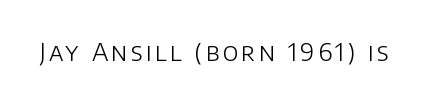
The image shows 25 px text type, upright; set not underlined.
